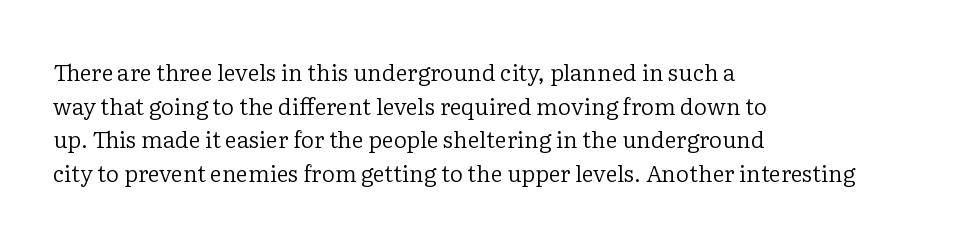
What stands out about the letter spacing? Nothing — it is the standard amount. Type without underlining. You can tell it's not italic because the verticals are truly vertical. Is there much room between lines? A standard amount, neither cramped nor airy.
